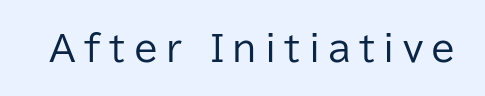
{"serif": "no", "italic": "no", "bold": "no", "weight": "regular", "width": "normal", "stroke_contrast": "low", "x_height": "medium", "monospaced": "no", "underline": "no", "letter_spacing": "wide", "letter_spacing_em": 0.23, "glyph_px": 35}
